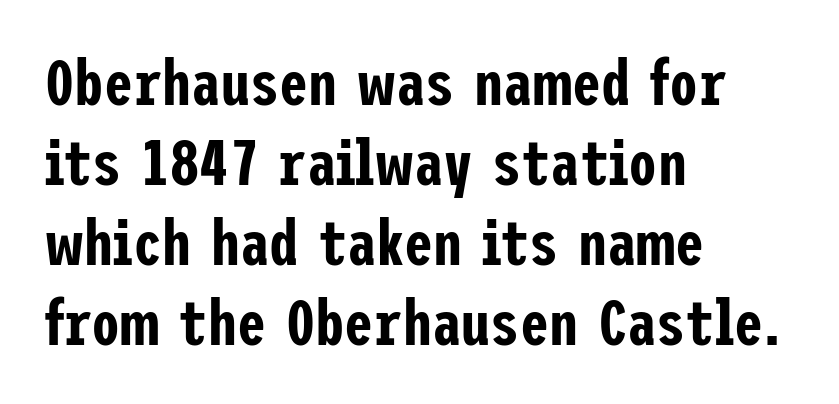
Q: Is the text italic (slanted)? A: No, it is upright.
Q: Is the typeface a serif or a sans-serif typeface? A: Sans-serif.
Q: Is the text underlined? A: No.
Q: How is the paragraph aligned? A: Left-aligned.
Q: Is the spacing between letters normal or unusually wide? A: Normal.
Q: Width (condensed, normal, or wide)? A: Condensed.
Q: Stroke contrast? A: Low.
Q: x-height? A: Medium.
